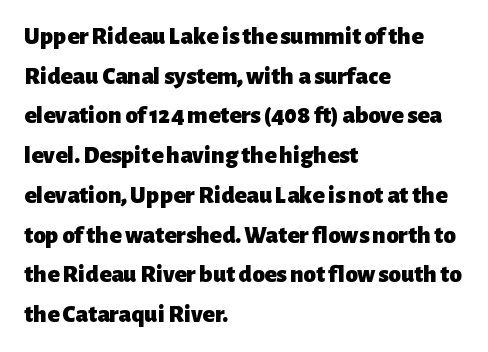
The image shows 25 px bold type, upright; set left-aligned, normal line spacing (1.59x), normal letter spacing, not underlined.
